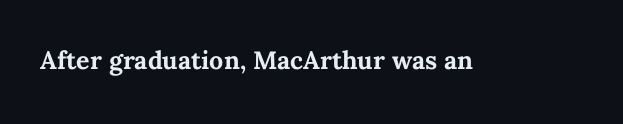
{"italic": "no", "bold": "yes", "underline": "no", "letter_spacing": "normal", "letter_spacing_em": 0.0, "glyph_px": 25}
